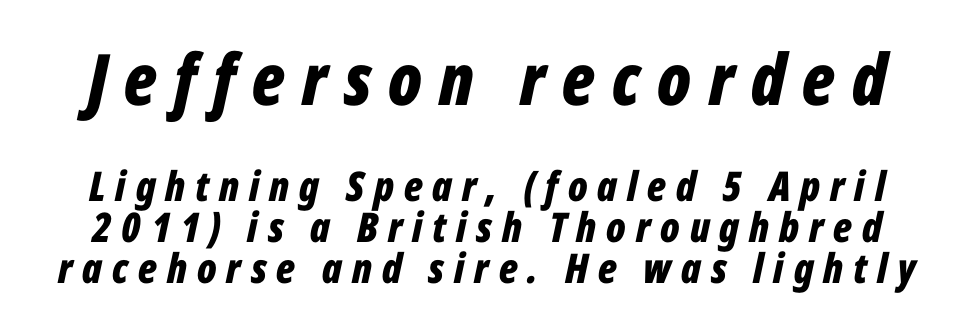
The image shows 71 px bold, condensed type, italic (leaning right); set tight line spacing (1.0x), unusually wide letter spacing (+0.24 em), not underlined; the first (top) block is 1.73x larger; low stroke contrast and a medium x-height.
